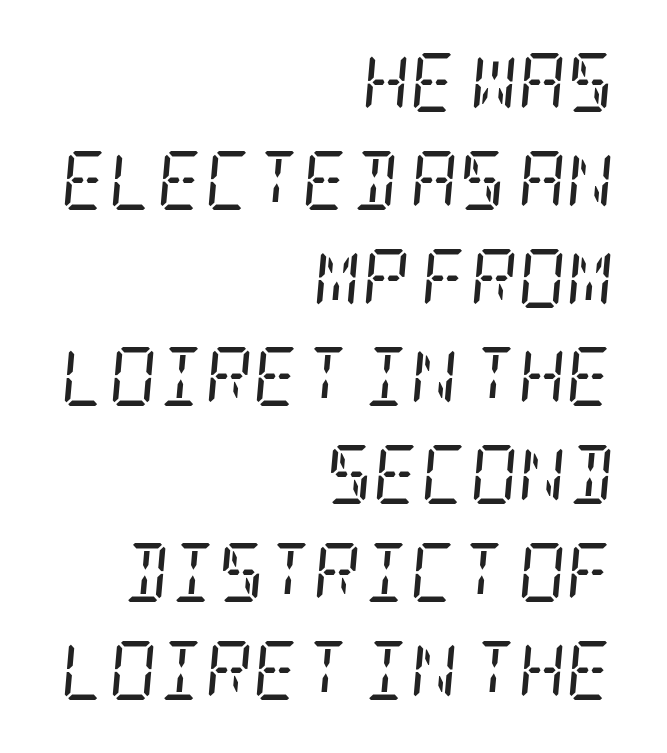
Whoever set this chose a conventional vertical rhythm. Bold? No — there's no thickening of the strokes. Notice how the passage keeps a crisp vertical edge on the right only. Does the lettering tilt? It does — this is italic. The passage shown is typeset with a serif family.
